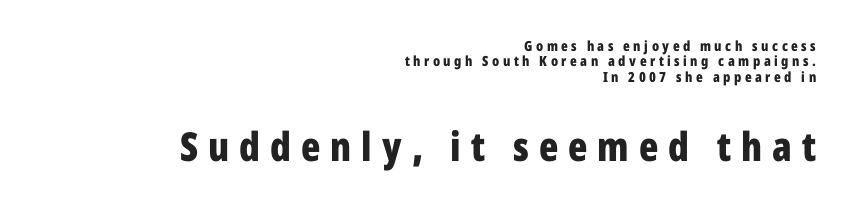
{"serif": "no", "italic": "no", "bold": "yes", "weight": "bold", "width": "condensed", "stroke_contrast": "low", "x_height": "medium", "monospaced": "no", "underline": "no", "align": "right", "line_spacing": "tight", "line_spacing_ratio": 1.09, "letter_spacing": "wide", "letter_spacing_em": 0.25, "larger_block": "second", "size_ratio": 2.86, "glyph_px": 40}
